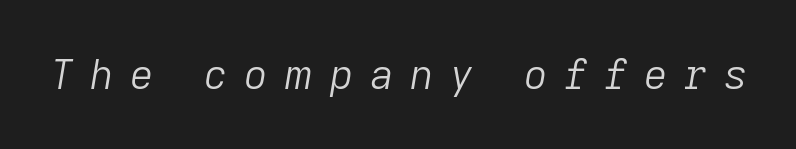
The rendering inserts visible extra space after every character. Italic? Definitely — the glyphs are oblique. Unbolded letterforms with no extra heft. Rule under the text: the space is simply empty.
